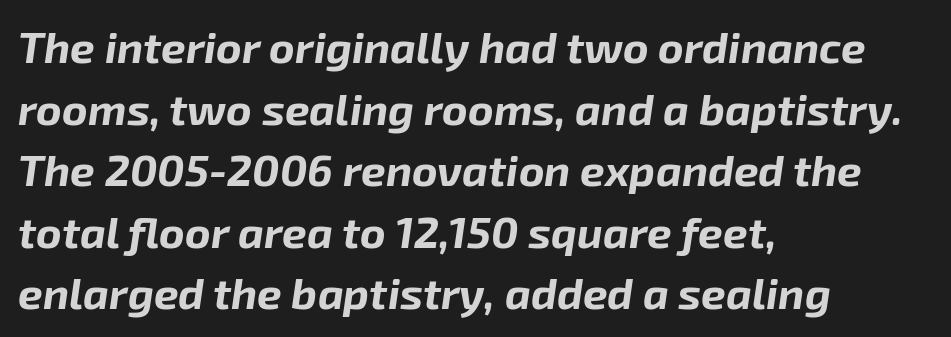
Anything drawn beneath the words? Only blank space. How heavy is the stroke? Heavy — this is a bold. The setting favours the left margin, as ordinary paragraphs usually do. The passage shown is typed in a proportional face where columns would drift. What stands out about the letter spacing? Nothing — it is the standard amount.
